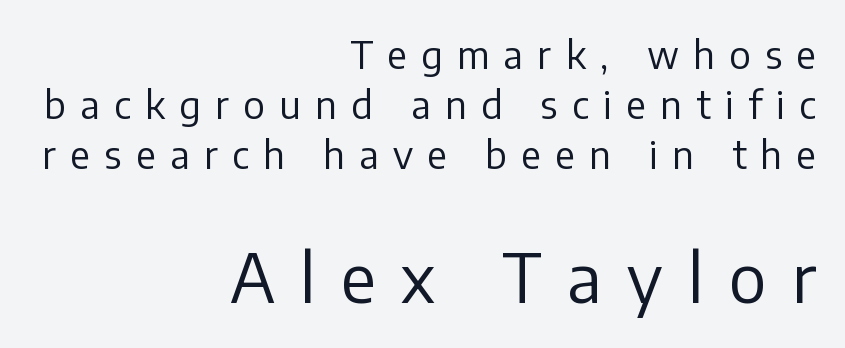
Q: Is the text bold? A: No.
Q: Is the text italic (slanted)? A: No, it is upright.
Q: Is the typeface a serif or a sans-serif typeface? A: Sans-serif.
Q: Is the text underlined? A: No.
Q: How is the paragraph aligned? A: Right-aligned.
Q: Is the spacing between letters normal or unusually wide? A: Unusually wide.
Q: Is the spacing between lines tight, normal or loose? A: Normal.
Q: Which block of text is set in a larger size, the first (top) or the second (bottom)? A: The second (bottom) one.
Q: Width (condensed, normal, or wide)? A: Normal.
Q: Stroke contrast? A: Low.
Q: x-height? A: Medium.
Q: Monospaced? A: No.
